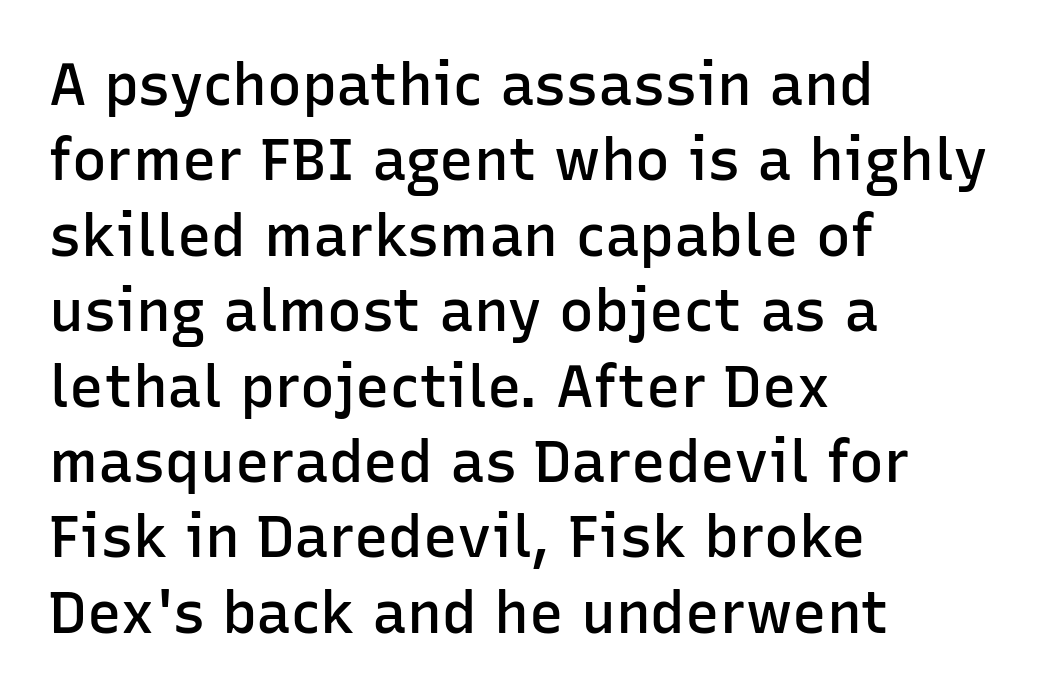
{"serif": "no", "italic": "no", "bold": "semi", "weight": "semibold", "width": "normal", "stroke_contrast": "low", "x_height": "medium", "monospaced": "no", "underline": "no", "align": "left", "line_spacing": "normal", "line_spacing_ratio": 1.3, "letter_spacing": "normal", "letter_spacing_em": 0.0, "glyph_px": 58}
